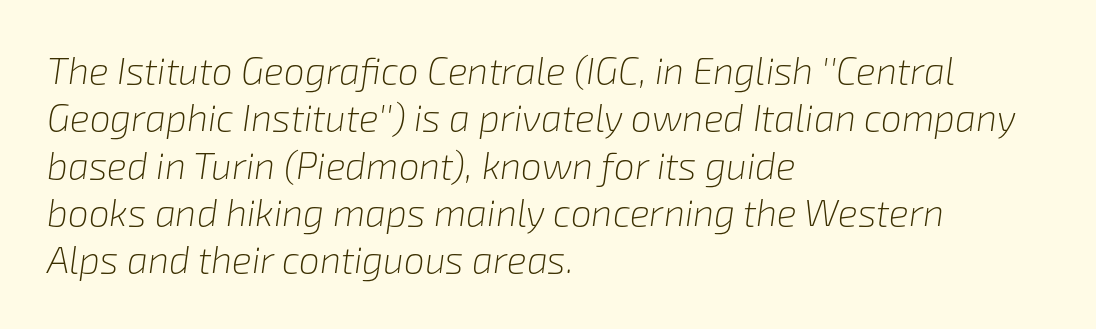
Q: Is the text bold? A: No.
Q: Is the text italic (slanted)? A: Yes, it leans right by about 8 degrees.
Q: Is the text underlined? A: No.
Q: How is the paragraph aligned? A: Left-aligned.
Q: Is the spacing between letters normal or unusually wide? A: Normal.
Q: Is the spacing between lines tight, normal or loose? A: Normal.
Q: Width (condensed, normal, or wide)? A: Normal.
Q: Stroke contrast? A: Low.
Q: x-height? A: Medium.
Q: Monospaced? A: No.
